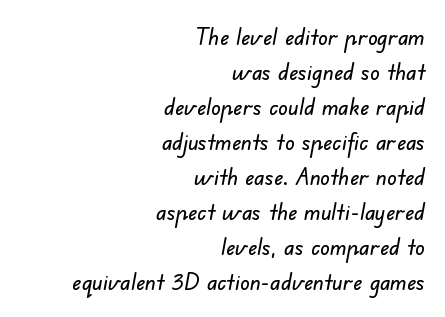
Q: Is the text underlined? A: No.
Q: How is the paragraph aligned? A: Right-aligned.
Q: Is the spacing between letters normal or unusually wide? A: Normal.
Q: Is the spacing between lines tight, normal or loose? A: Normal.
